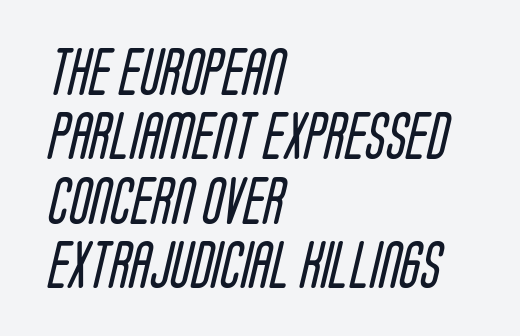
{"serif": "no", "bold": "no", "weight": "regular", "width": "condensed", "stroke_contrast": "low", "x_height": "large", "monospaced": "no", "underline": "no", "align": "left", "line_spacing": "normal", "line_spacing_ratio": 1.34, "letter_spacing": "normal", "letter_spacing_em": 0.0, "glyph_px": 48}
